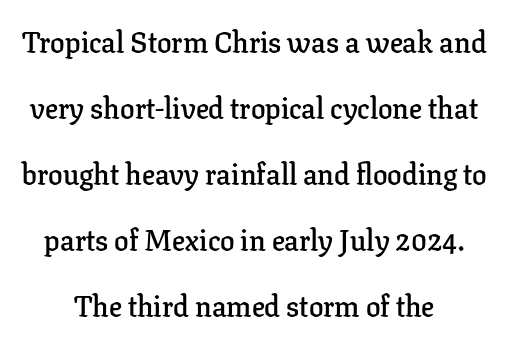
The image shows 29 px semibold serif type, upright; set centered, loose line spacing (2.28x), normal letter spacing, not underlined; low stroke contrast and a medium x-height.
